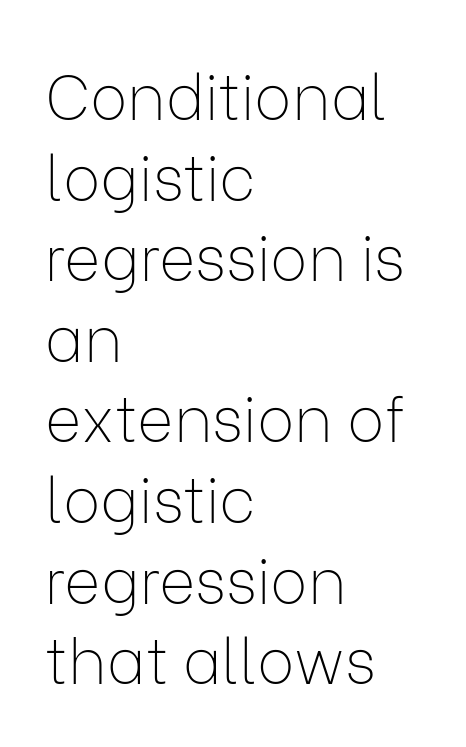
Q: Is the text bold? A: No.
Q: Is the text italic (slanted)? A: No, it is upright.
Q: Is the typeface a serif or a sans-serif typeface? A: Sans-serif.
Q: Is the text underlined? A: No.
Q: How is the paragraph aligned? A: Left-aligned.
Q: Is the spacing between letters normal or unusually wide? A: Normal.
Q: Is the spacing between lines tight, normal or loose? A: Normal.
Q: Width (condensed, normal, or wide)? A: Normal.
Q: Stroke contrast? A: Low.
Q: x-height? A: Medium.
Q: Monospaced? A: No.
